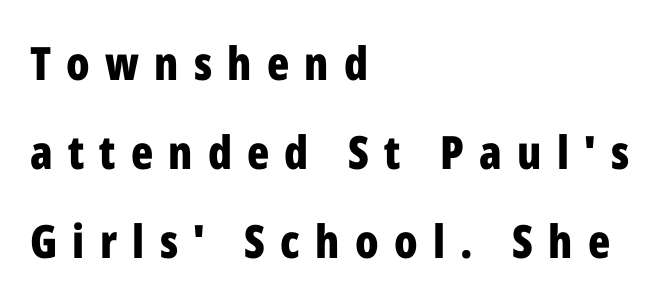
The image shows 46 px bold, condensed sans-serif type, upright; set left-aligned, loose line spacing (1.94x), unusually wide letter spacing (+0.33 em), not underlined; low stroke contrast and a medium x-height.
